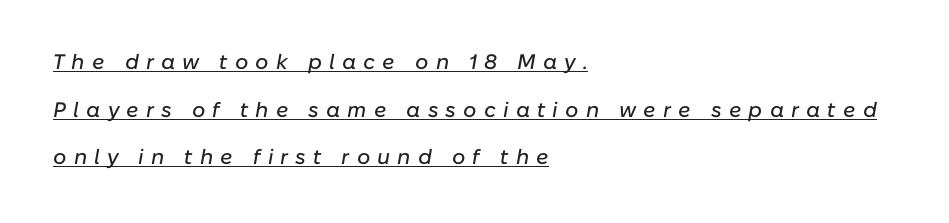
{"italic": "yes", "lean": "right", "slant_degrees": 10, "underline": "yes", "align": "left", "line_spacing": "loose", "line_spacing_ratio": 2.27, "letter_spacing": "wide", "letter_spacing_em": 0.34, "glyph_px": 21}
